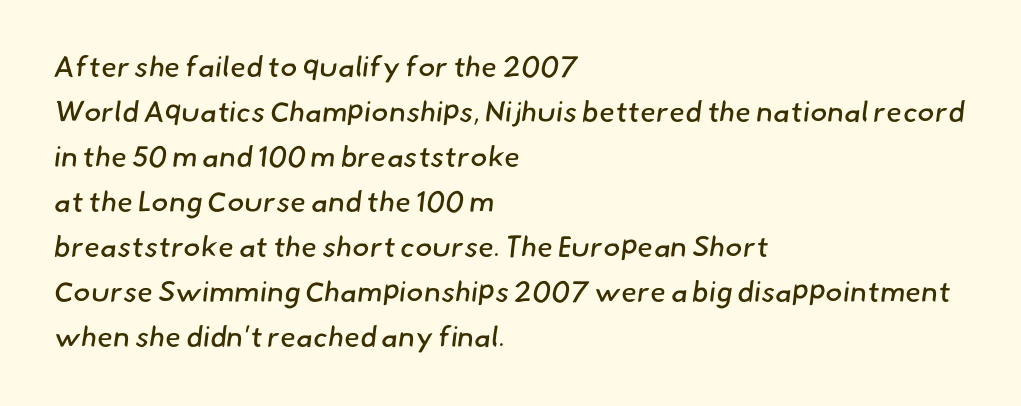
Nope, no serifs anywhere on these letters. A typesetter would call this proportional, since set widths differ per character. Spacing between characters is what you'd get straight out of the box. Nobody drew a line under any word here. Weight class: somewhere from thin through regular. The typesetter chose a ragged-right arrangement here.
